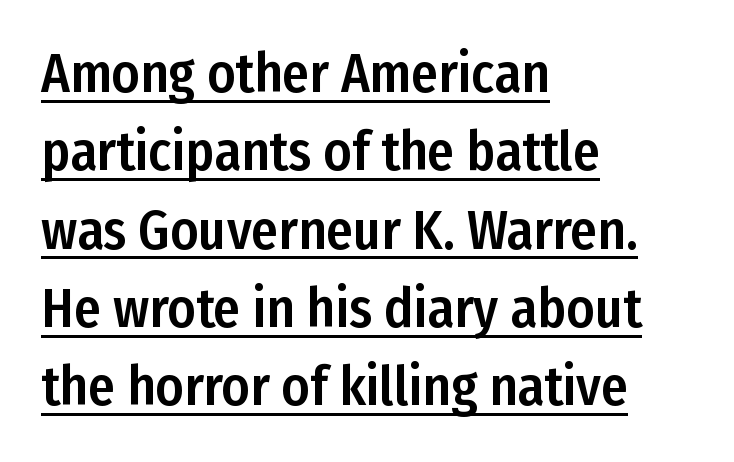
Each letter keeps its own natural width here, so spacing adapts to shape. One glance says typical: line gaps are just what's usual. Serifs: no, the terminals of the letterforms are clean. The passage shown has conventional tracking throughout.
